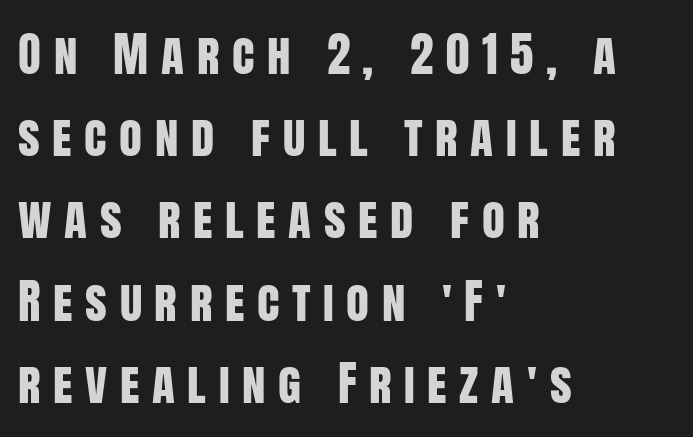
{"serif": "no", "italic": "no", "width": "condensed", "stroke_contrast": "low", "x_height": "large", "monospaced": "no", "underline": "no", "align": "left", "line_spacing_ratio": 1.75, "letter_spacing": "wide", "letter_spacing_em": 0.27, "glyph_px": 47}
